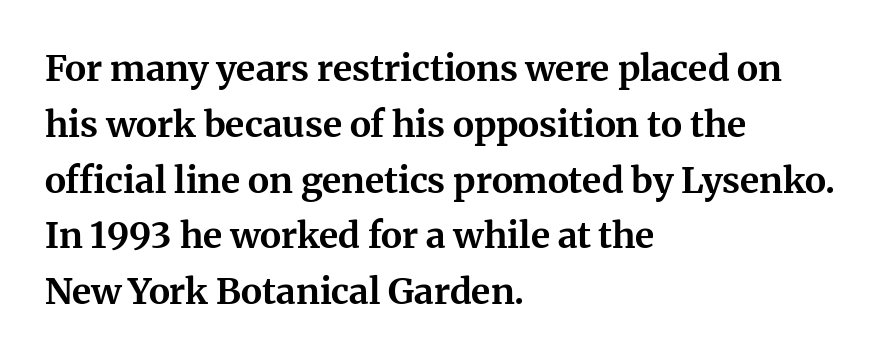
Q: Is the text bold? A: Yes.
Q: Is the text italic (slanted)? A: No, it is upright.
Q: Is the typeface a serif or a sans-serif typeface? A: Serif.
Q: Is the text underlined? A: No.
Q: How is the paragraph aligned? A: Left-aligned.
Q: Is the spacing between letters normal or unusually wide? A: Normal.
Q: Is the spacing between lines tight, normal or loose? A: Normal.
Q: Width (condensed, normal, or wide)? A: Normal.
Q: Stroke contrast? A: Medium.
Q: x-height? A: Medium.
Q: Monospaced? A: No.
